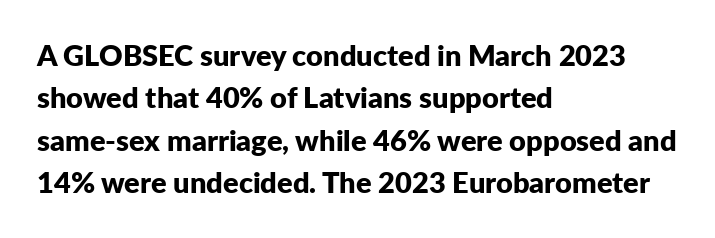
Q: Is the text bold? A: Yes.
Q: Is the text italic (slanted)? A: No, it is upright.
Q: Is the typeface a serif or a sans-serif typeface? A: Sans-serif.
Q: Is the text underlined? A: No.
Q: How is the paragraph aligned? A: Left-aligned.
Q: Is the spacing between letters normal or unusually wide? A: Normal.
Q: Is the spacing between lines tight, normal or loose? A: Normal.
Q: Width (condensed, normal, or wide)? A: Normal.
Q: Stroke contrast? A: Low.
Q: x-height? A: Medium.
Q: Monospaced? A: No.
